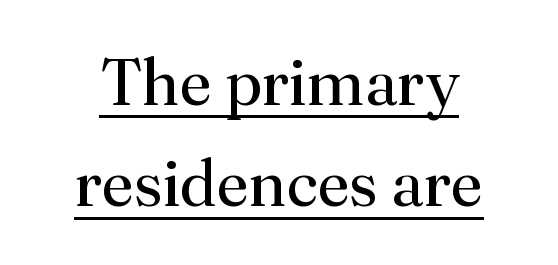
You can tell it's not italic because the verticals are truly vertical. Glyph-to-glyph distance matches everyday printed text. The words here are underlined. Do the characters align in a grid? No, the font is proportional. The lines sit at an ordinary, default distance from one another. The weight would be labelled regular, book, light, or lighter still.
